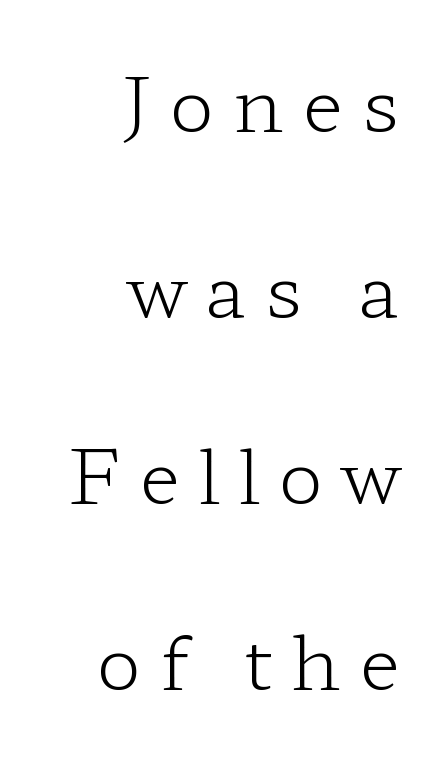
Do the characters align in a grid? No, the font is proportional. Horizontal alignment here is rightward, an uncommon choice for prose. Weight class: somewhere from thin through regular. The line texture is sparse and dotted thanks to wide tracking.
